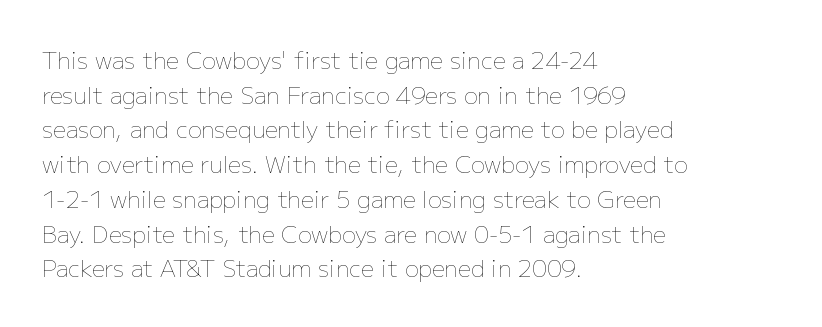
Vertical strokes here are truly vertical. Is the block centered? No — it sits flush against the left margin. Standard letterfit; no display-style spreading of the glyphs. This is not heavy type; no bold has been used.
